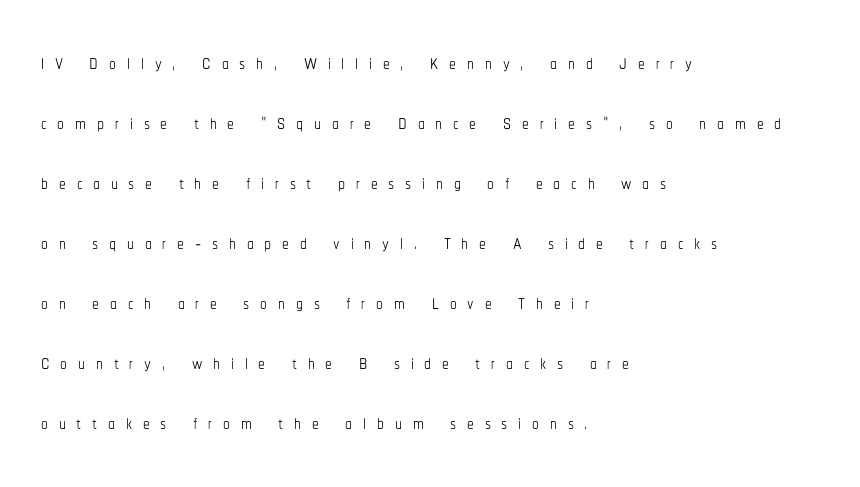
The image shows 27 px text type, upright; set left-aligned, loose line spacing (2.22x), unusually wide letter spacing (+0.4 em), not underlined.
